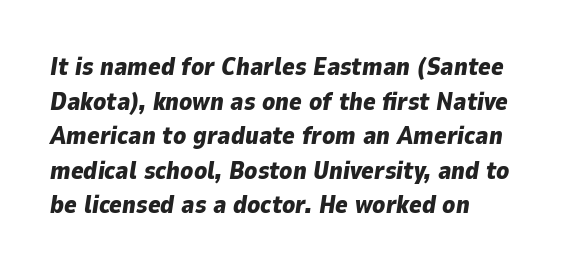
{"italic": "yes", "lean": "right", "slant_degrees": 9, "bold": "yes", "underline": "no", "align": "left", "line_spacing": "normal", "line_spacing_ratio": 1.44, "letter_spacing": "normal", "letter_spacing_em": 0.0, "glyph_px": 24}
